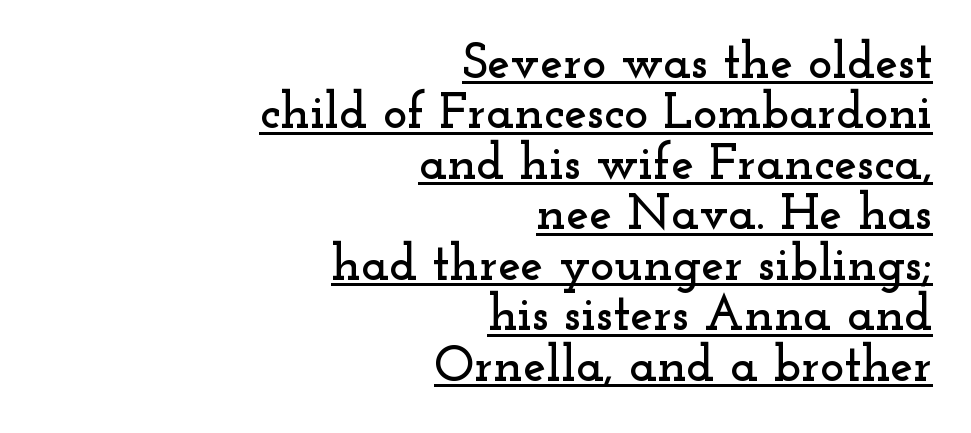
The image shows 51 px wide serif type, upright; set right-aligned, tight line spacing (0.99x), normal letter spacing, underlined; low stroke contrast and a small x-height.
